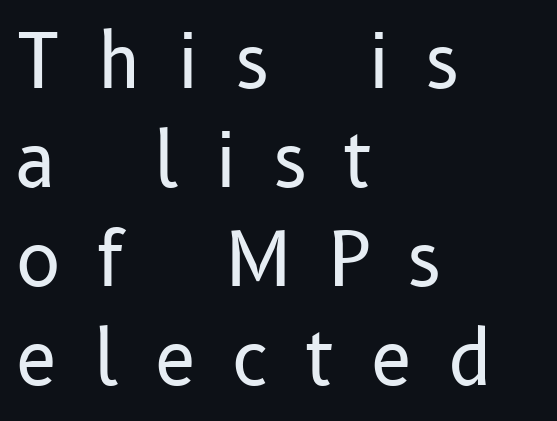
The image shows 74 px regular-weight sans-serif type, upright; set left-aligned, normal line spacing (1.34x), unusually wide letter spacing (+0.49 em), not underlined; low stroke contrast and a medium x-height.
